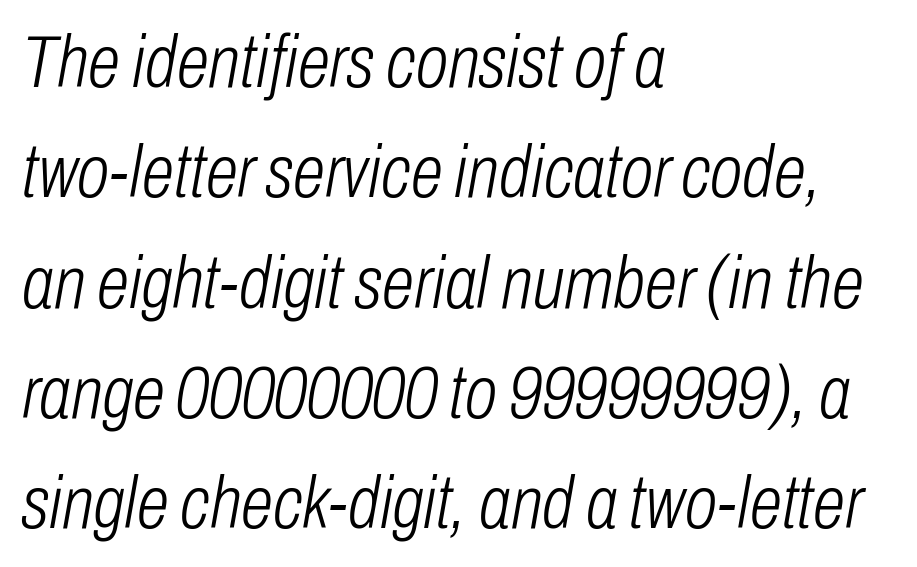
{"italic": "yes", "lean": "right", "slant_degrees": 10, "bold": "no", "weight": "light", "width": "condensed", "stroke_contrast": "low", "x_height": "medium", "monospaced": "no", "underline": "no", "align": "left", "line_spacing": "normal", "line_spacing_ratio": 1.49, "letter_spacing": "normal", "letter_spacing_em": 0.0, "glyph_px": 74}
